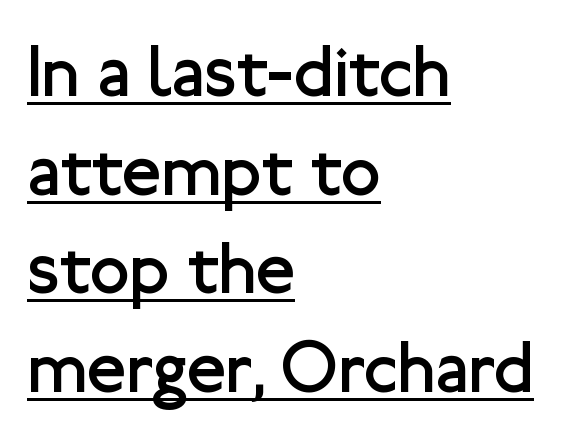
{"serif": "no", "italic": "no", "bold": "no", "weight": "regular", "width": "normal", "stroke_contrast": "low", "x_height": "medium", "monospaced": "no", "underline": "yes", "align": "left", "line_spacing": "normal", "line_spacing_ratio": 1.37, "letter_spacing": "normal", "letter_spacing_em": 0.0, "glyph_px": 72}
